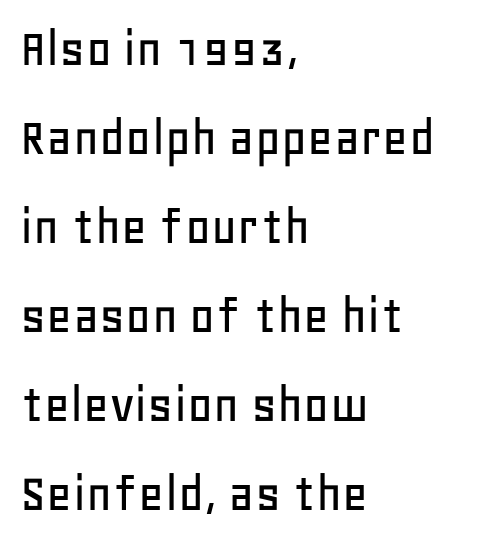
The image shows 56 px sans-serif type, upright; set left-aligned, normal line spacing (1.59x), normal letter spacing, not underlined; low stroke contrast and a large x-height.
